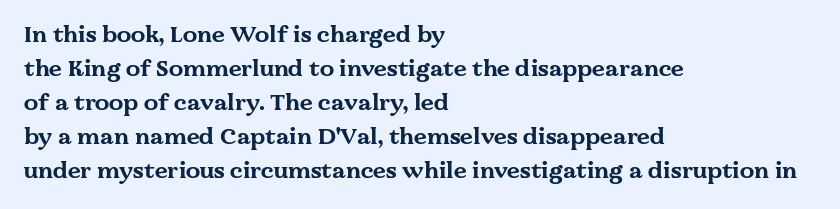
The image shows 23 px bold type, upright; set left-aligned, normal line spacing (1.48x), normal letter spacing, not underlined.
